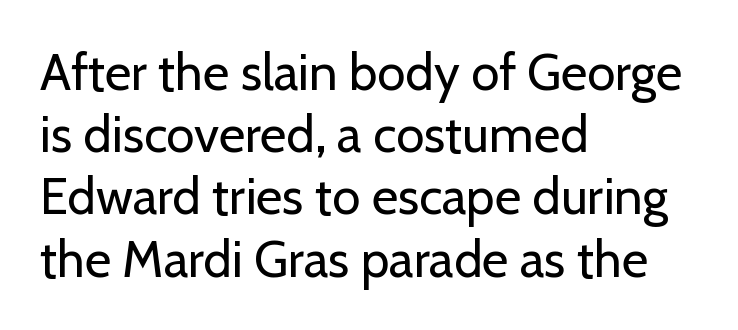
Nobody drew a line under any word here. A typesetter would call this zero additional tracking. These lines are rendered in a variable-pitch font. Weight class: somewhere from thin through regular.
